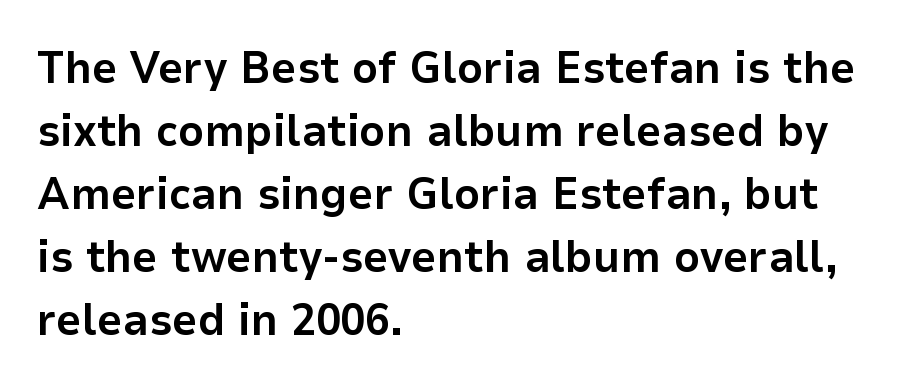
The space between consecutive lines is moderate. Its strokes are broad and dark, the hallmark of bold type. No word sits above an underline. Glyph-to-glyph distance matches everyday printed text. Alignment: flush left. Rendered with straight, roman letterforms.
